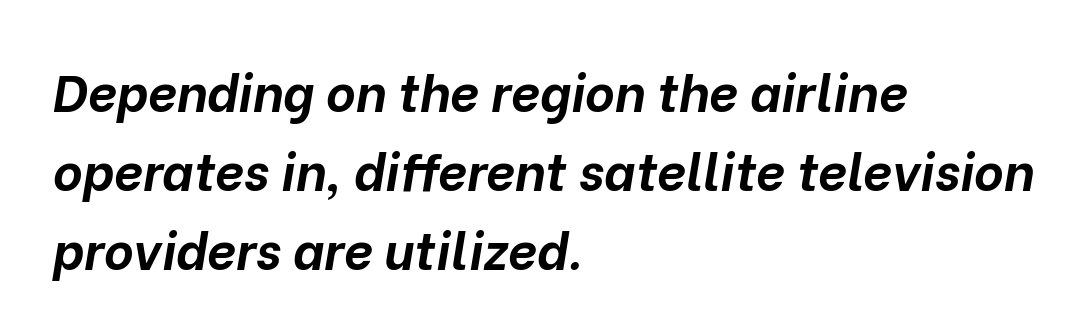
Q: Is the text bold? A: Yes.
Q: Is the text italic (slanted)? A: Yes, it leans right by about 10 degrees.
Q: Is the text underlined? A: No.
Q: How is the paragraph aligned? A: Left-aligned.
Q: Is the spacing between letters normal or unusually wide? A: Normal.
Q: Is the spacing between lines tight, normal or loose? A: Normal.
Q: Width (condensed, normal, or wide)? A: Normal.
Q: Stroke contrast? A: Low.
Q: x-height? A: Medium.
Q: Monospaced? A: No.
